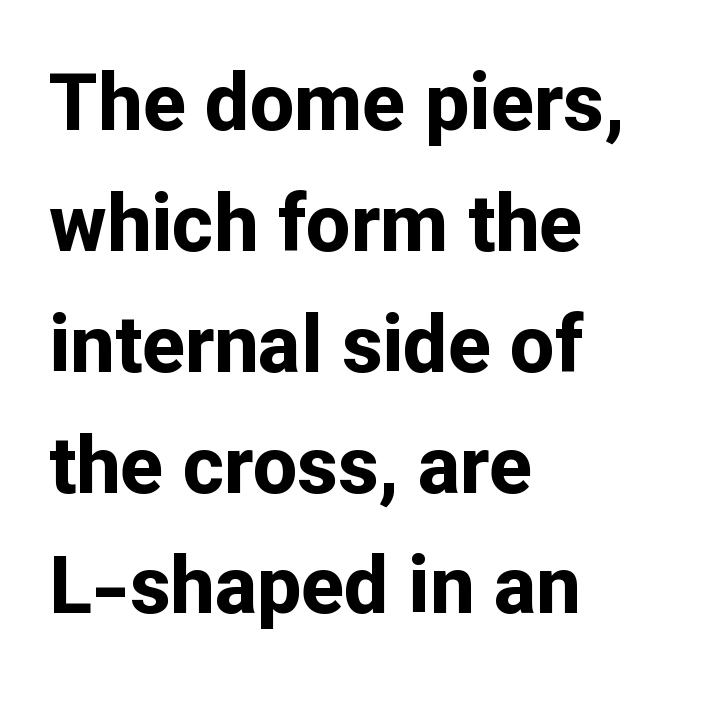
{"serif": "no", "italic": "no", "bold": "yes", "weight": "bold", "width": "normal", "stroke_contrast": "low", "x_height": "medium", "monospaced": "no", "underline": "no", "align": "left", "line_spacing": "normal", "line_spacing_ratio": 1.53, "letter_spacing": "normal", "letter_spacing_em": 0.0, "glyph_px": 79}
